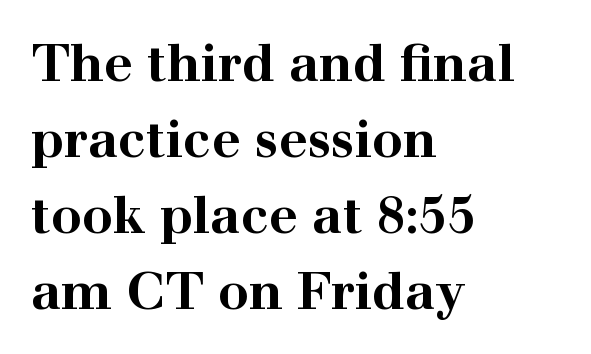
{"serif": "yes", "italic": "no", "bold": "yes", "weight": "bold", "width": "wide", "stroke_contrast": "high", "x_height": "medium", "monospaced": "no", "underline": "no", "align": "left", "line_spacing": "normal", "line_spacing_ratio": 1.49, "letter_spacing": "normal", "letter_spacing_em": 0.0, "glyph_px": 51}
